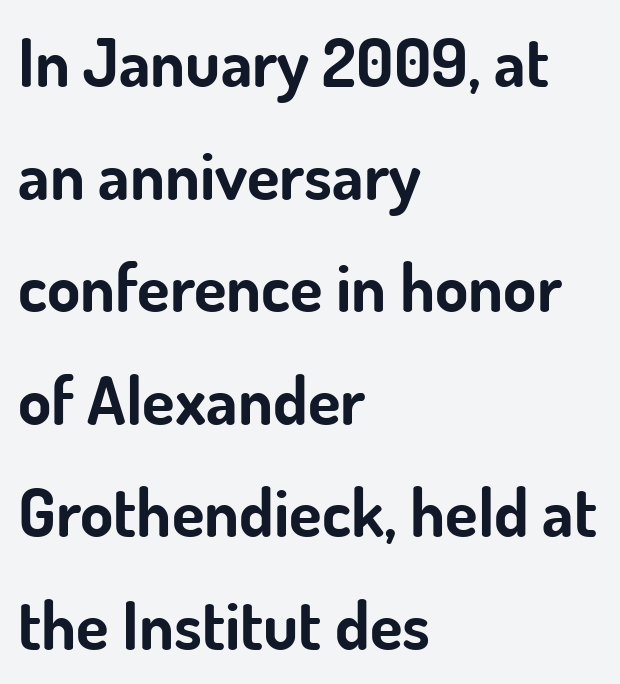
The image shows 67 px bold sans-serif type, upright; set left-aligned, normal line spacing (1.68x), normal letter spacing, not underlined; low stroke contrast and a small x-height.
